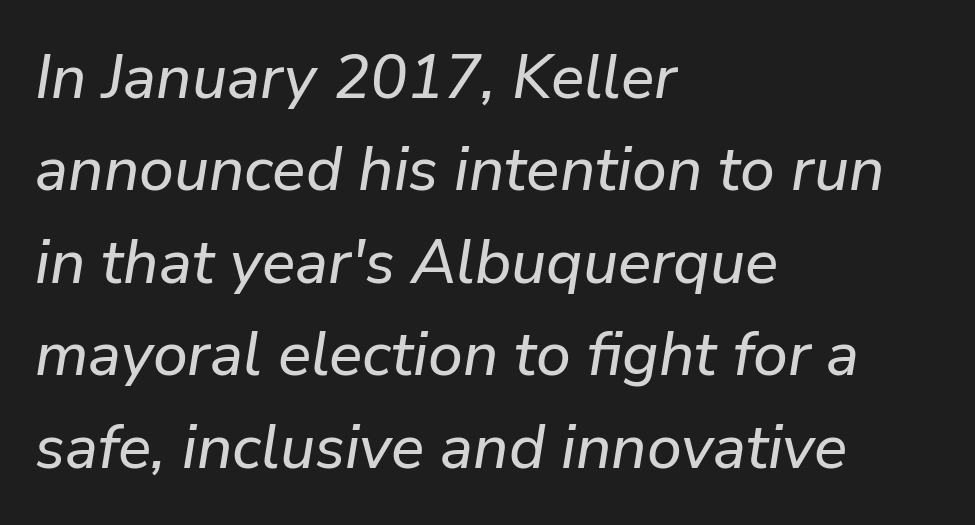
The face used here has a pronounced slope to its letters. Teacher's note: observe the even left margin — that is flush-left alignment. This rendering features lettering with no underline. A typesetter would call this leading conventional body-copy spacing.
